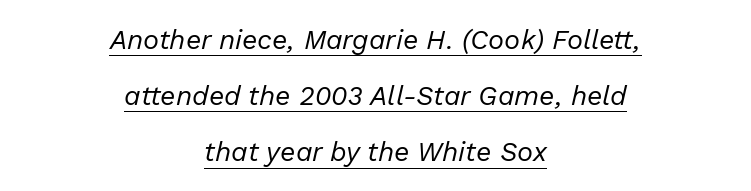
{"italic": "yes", "lean": "right", "slant_degrees": 13, "bold": "no", "underline": "yes", "align": "center", "line_spacing": "loose", "line_spacing_ratio": 2.08, "letter_spacing": "normal", "letter_spacing_em": 0.0, "glyph_px": 27}
